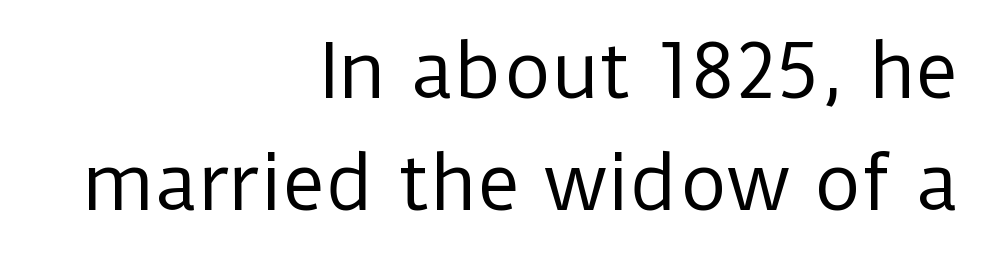
The image shows 73 px regular-weight sans-serif type, upright; set right-aligned, normal line spacing (1.54x), normal letter spacing, not underlined; low stroke contrast and a medium x-height.
